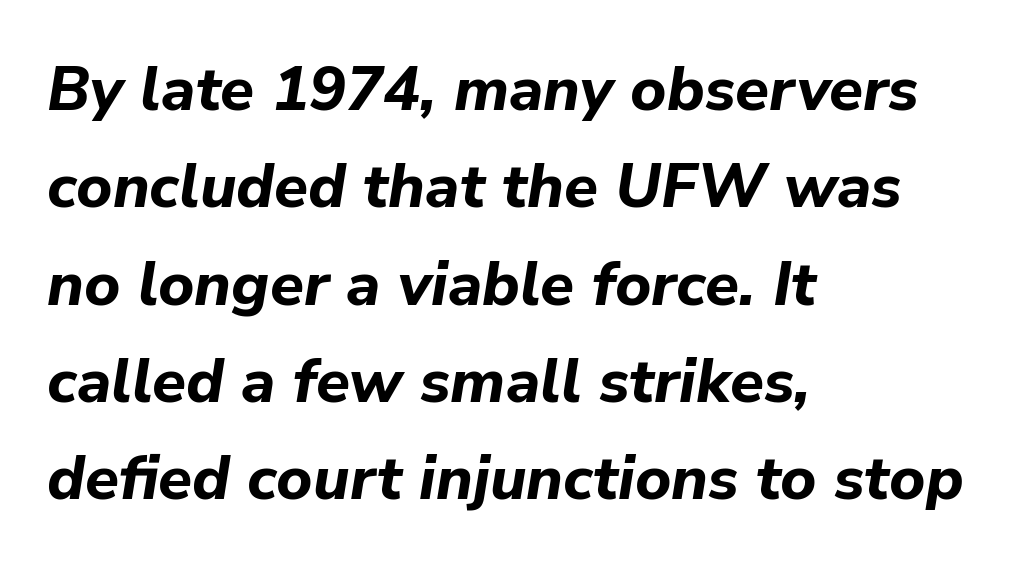
The image shows 62 px bold type, italic (leaning right); set left-aligned, normal line spacing (1.57x), normal letter spacing, not underlined; low stroke contrast and a medium x-height.
